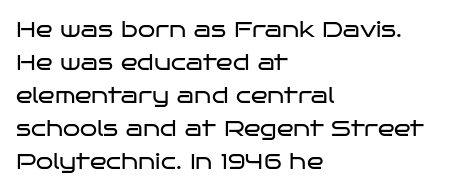
The image shows 22 px text type, upright; set left-aligned, normal line spacing (1.5x), normal letter spacing, not underlined.
